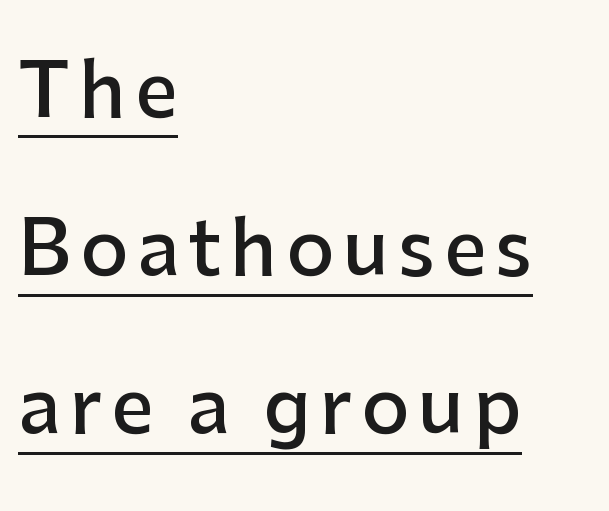
Every letter is mildly thick-stroked: semibold rather than bold. Students, observe: this is what heavily led, spacious text looks like. Think of a printed novel: that variable character pitch is what you see here. Compared with undecorated copy, this sample adds a rule below the words. Quick note: not italic, upright. The setting favours the left margin, as ordinary paragraphs usually do.
